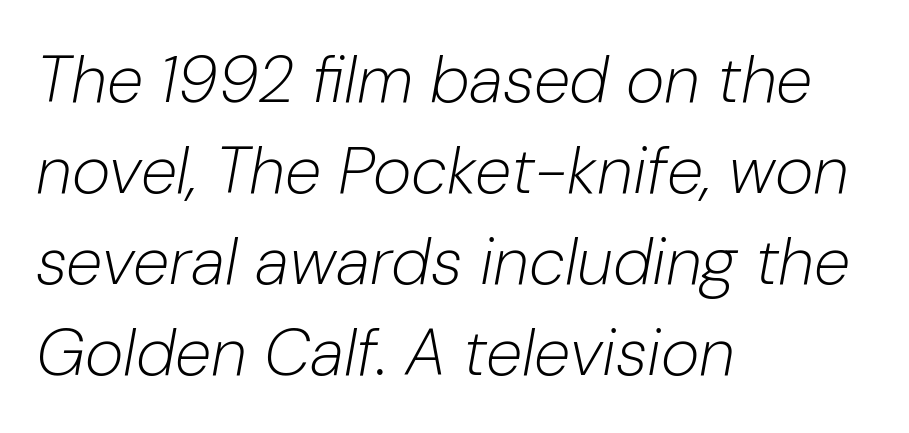
{"italic": "yes", "lean": "right", "slant_degrees": 10, "bold": "no", "weight": "light", "width": "normal", "stroke_contrast": "low", "x_height": "medium", "monospaced": "no", "underline": "no", "align": "left", "line_spacing": "normal", "line_spacing_ratio": 1.38, "letter_spacing": "normal", "letter_spacing_em": 0.0, "glyph_px": 66}
